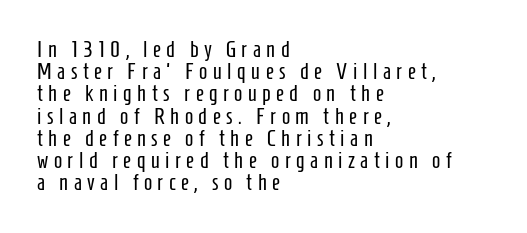
The horizontal fit of the characters is loose and conspicuously gappy. Upright lettering throughout. This sample is left-justified, so line endings fall wherever the words run out. The block of text is dense from top to bottom, with scant space between rows.
